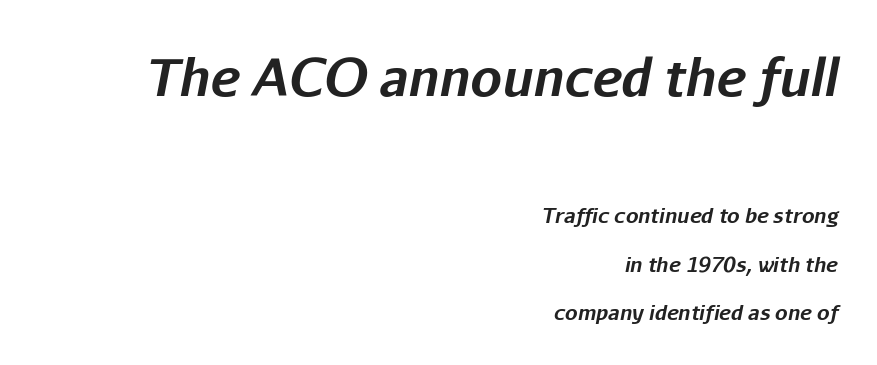
A typesetter would call this proportional, since set widths differ per character. Which chunk is bigger? The first one — the top block dwarfs the bottom. The axis of the letterforms is tilted away from vertical. The vertical gap from one line to the next is large. A flush-right, rag-left setting is used for this passage. The passage shown is emphatically bold.
